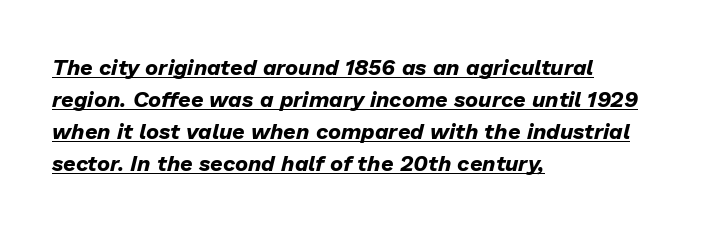
Q: Is the text bold? A: Yes.
Q: Is the text italic (slanted)? A: Yes, it leans right by about 13 degrees.
Q: Is the text underlined? A: Yes.
Q: How is the paragraph aligned? A: Left-aligned.
Q: Is the spacing between letters normal or unusually wide? A: Normal.
Q: Is the spacing between lines tight, normal or loose? A: Normal.
